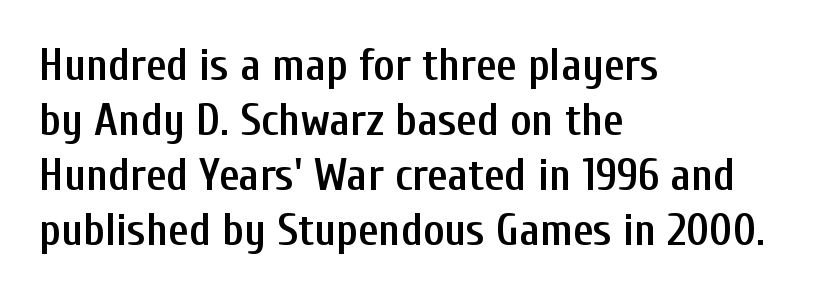
Q: Is the text bold? A: Semi-bold.
Q: Is the text italic (slanted)? A: No, it is upright.
Q: Is the typeface a serif or a sans-serif typeface? A: Sans-serif.
Q: Is the text underlined? A: No.
Q: How is the paragraph aligned? A: Left-aligned.
Q: Is the spacing between letters normal or unusually wide? A: Normal.
Q: Width (condensed, normal, or wide)? A: Condensed.
Q: Stroke contrast? A: Low.
Q: x-height? A: Medium.
Q: Monospaced? A: No.
